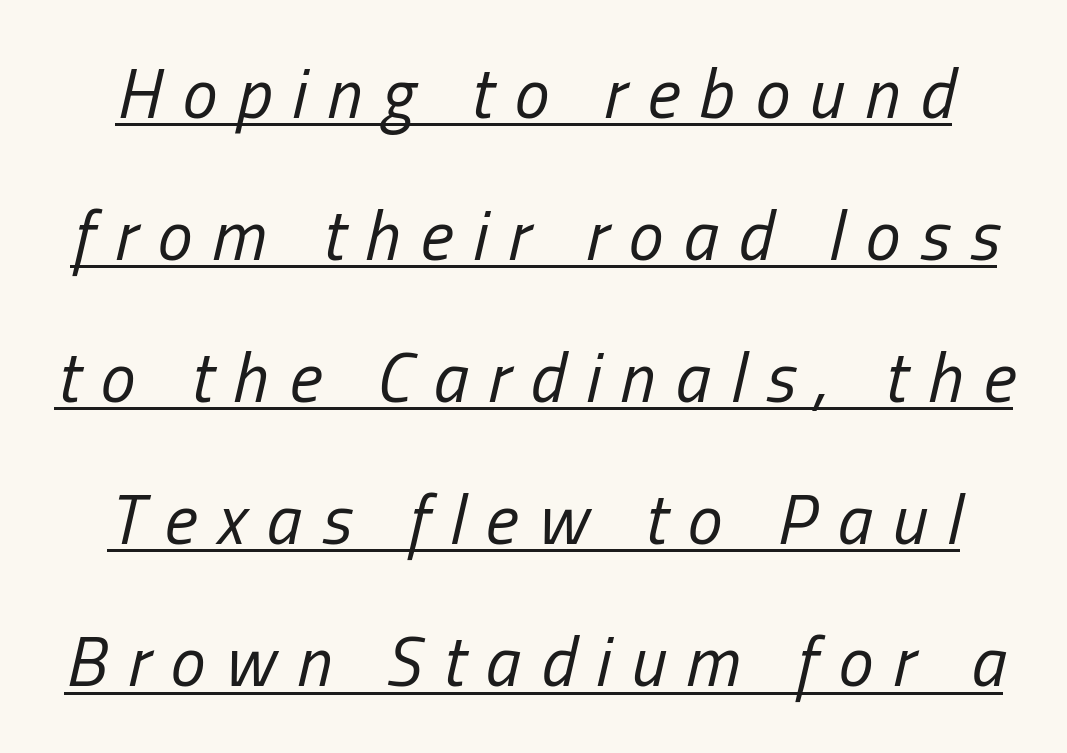
{"italic": "yes", "lean": "right", "slant_degrees": 13, "bold": "no", "weight": "regular", "width": "condensed", "stroke_contrast": "low", "x_height": "medium", "monospaced": "no", "underline": "yes", "line_spacing": "loose", "line_spacing_ratio": 2.03, "letter_spacing": "wide", "letter_spacing_em": 0.29, "glyph_px": 70}
